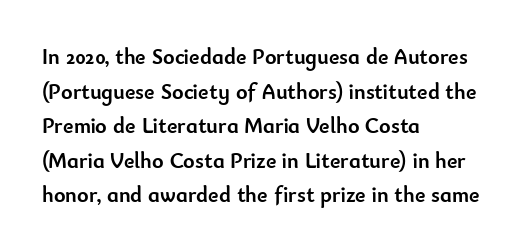
The image shows 22 px bold type, upright; set left-aligned, normal line spacing (1.57x), normal letter spacing, not underlined.
